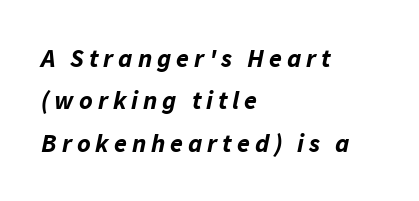
Decoration check: the copy has no underline. These lines carry a lot of weight — the face is fully bold. The designer left line spacing at the default. If you drew a ruler down the left edge, every line would touch it. An italicized treatment has been applied to the whole sample.
